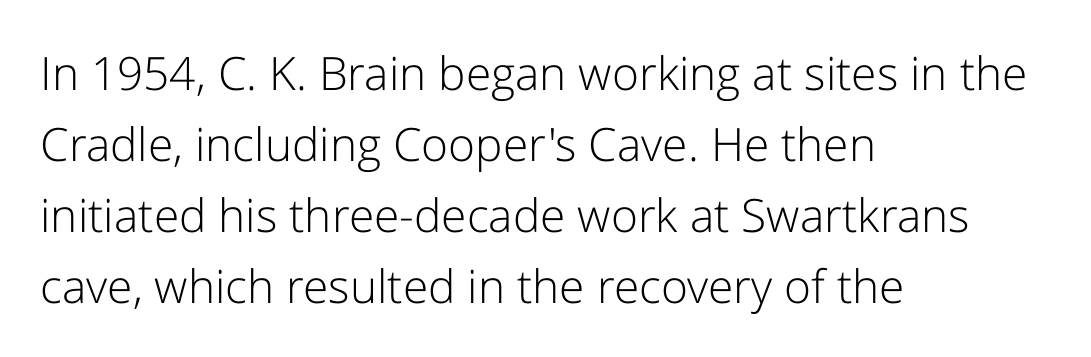
The image shows 46 px light sans-serif type, upright; set left-aligned, normal line spacing (1.54x), normal letter spacing, not underlined; low stroke contrast and a medium x-height.
